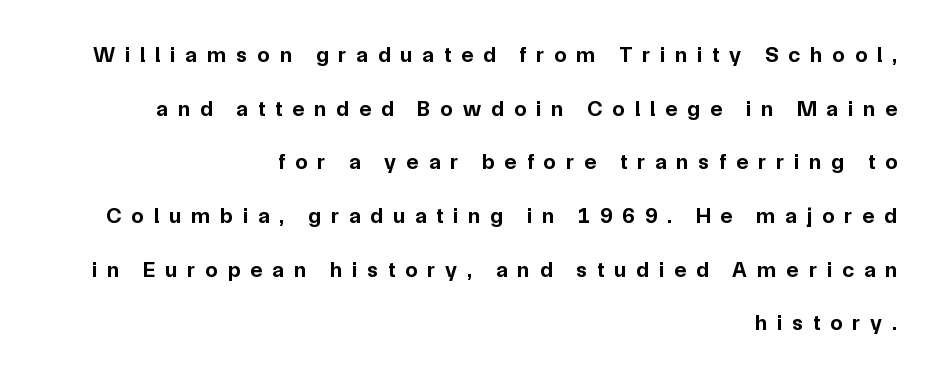
Q: Is the text bold? A: Yes.
Q: Is the text italic (slanted)? A: No, it is upright.
Q: Is the text underlined? A: No.
Q: How is the paragraph aligned? A: Right-aligned.
Q: Is the spacing between letters normal or unusually wide? A: Unusually wide.
Q: Is the spacing between lines tight, normal or loose? A: Loose.
